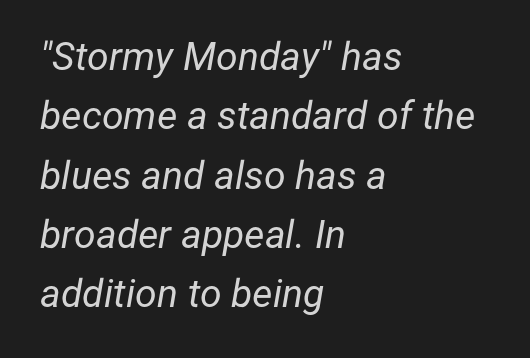
The image shows 39 px regular-weight type, italic (leaning right); set left-aligned, normal line spacing (1.52x), normal letter spacing, not underlined; low stroke contrast and a medium x-height.
